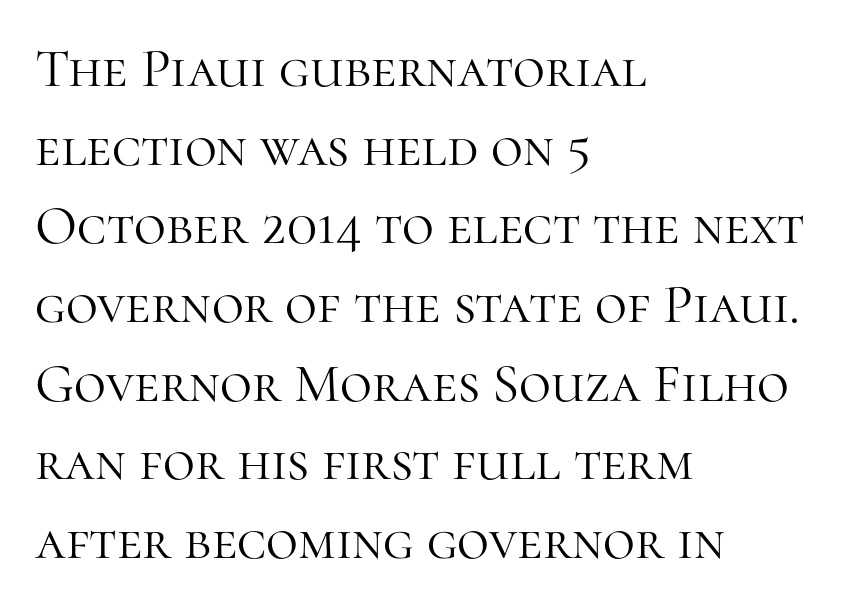
{"serif": "yes", "italic": "no", "bold": "no", "weight": "light", "width": "normal", "stroke_contrast": "high", "x_height": "medium", "monospaced": "no", "underline": "no", "align": "left", "line_spacing": "normal", "line_spacing_ratio": 1.43, "letter_spacing": "normal", "letter_spacing_em": 0.0, "glyph_px": 55}
